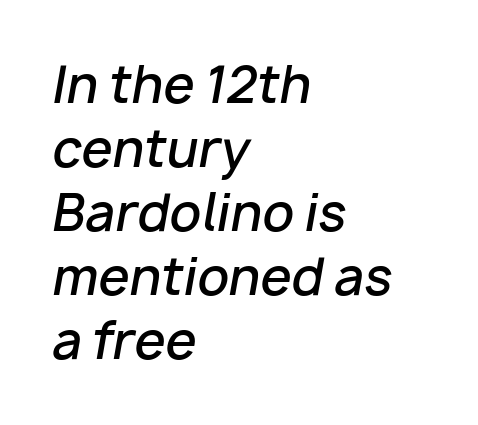
The image shows 50 px semibold type, italic (leaning right); set left-aligned, normal line spacing (1.28x), normal letter spacing, not underlined; low stroke contrast and a medium x-height.
